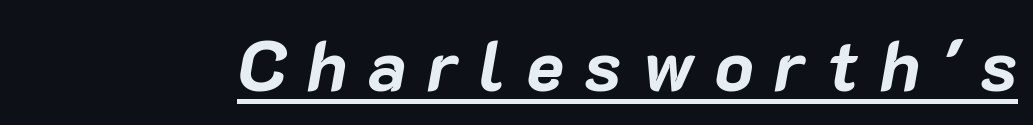
{"italic": "yes", "lean": "right", "slant_degrees": 10, "bold": "yes", "weight": "bold", "width": "normal", "stroke_contrast": "low", "x_height": "medium", "monospaced": "no", "underline": "yes", "letter_spacing": "wide", "letter_spacing_em": 0.29, "glyph_px": 71}
